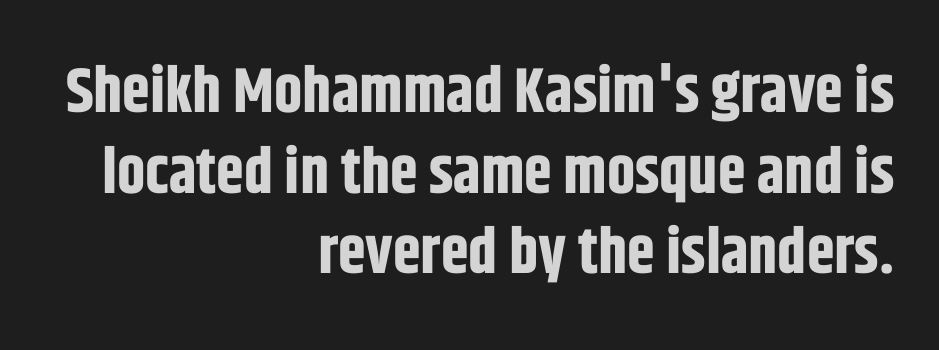
{"serif": "no", "italic": "no", "bold": "yes", "weight": "bold", "width": "condensed", "stroke_contrast": "low", "x_height": "large", "monospaced": "no", "underline": "no", "align": "right", "line_spacing": "normal", "line_spacing_ratio": 1.28, "letter_spacing": "normal", "letter_spacing_em": 0.0, "glyph_px": 63}
